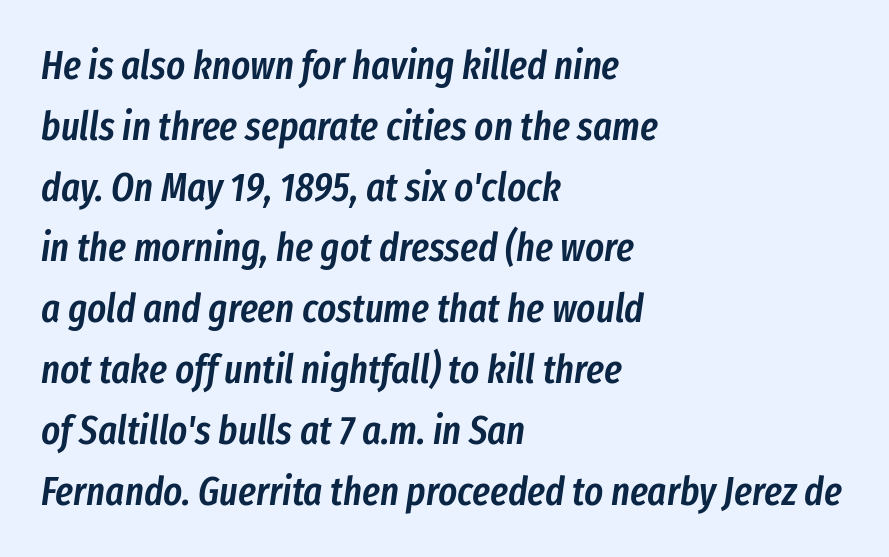
The lettering tilts uniformly, giving the passage an italic look. Horizontally, the lines are justified to the leading edge only. Nothing unusual about the tracking: characters are spaced as the font intends. Type without underlining. Proportional: the letters do not fall into vertical columns. Is the type bold? Partly — it's a semibold, heavier than regular but not fully bold.
